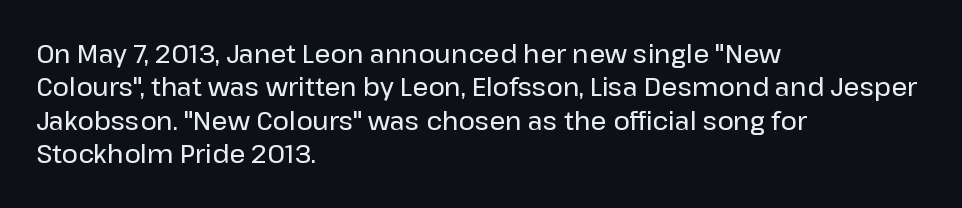
{"italic": "no", "underline": "no", "align": "left", "line_spacing": "normal", "line_spacing_ratio": 1.34, "letter_spacing": "normal", "letter_spacing_em": 0.0, "glyph_px": 25}
